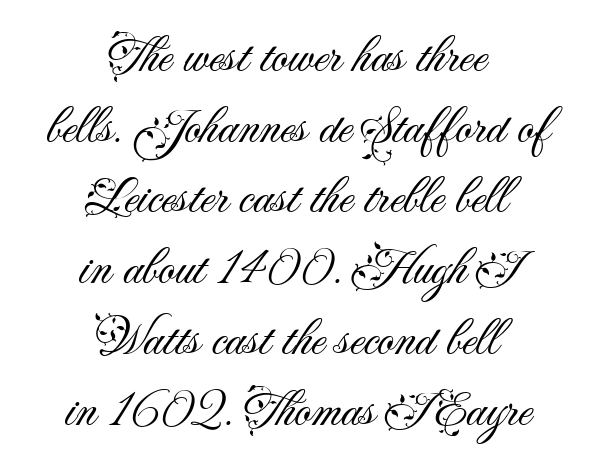
Q: Is the text bold? A: No.
Q: Is the text italic (slanted)? A: Yes.
Q: Is the typeface a serif or a sans-serif typeface? A: Sans-serif.
Q: Is the text underlined? A: No.
Q: How is the paragraph aligned? A: Centered.
Q: Is the spacing between letters normal or unusually wide? A: Normal.
Q: Is the spacing between lines tight, normal or loose? A: Normal.
Q: Width (condensed, normal, or wide)? A: Normal.
Q: Stroke contrast? A: Medium.
Q: x-height? A: Small.
Q: Monospaced? A: No.
